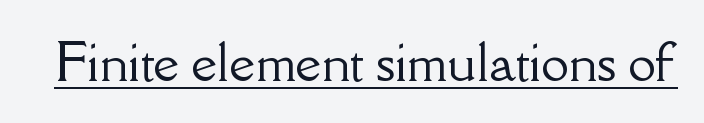
Compared with undecorated copy, this sample adds a rule below the words. A serif font was chosen for this passage. The gaps between neighbouring characters are ordinary and unremarkable. Is this a fixed-width face? No — the glyphs have proportional, varying widths. No italicization has been applied; the sample stays upright.
